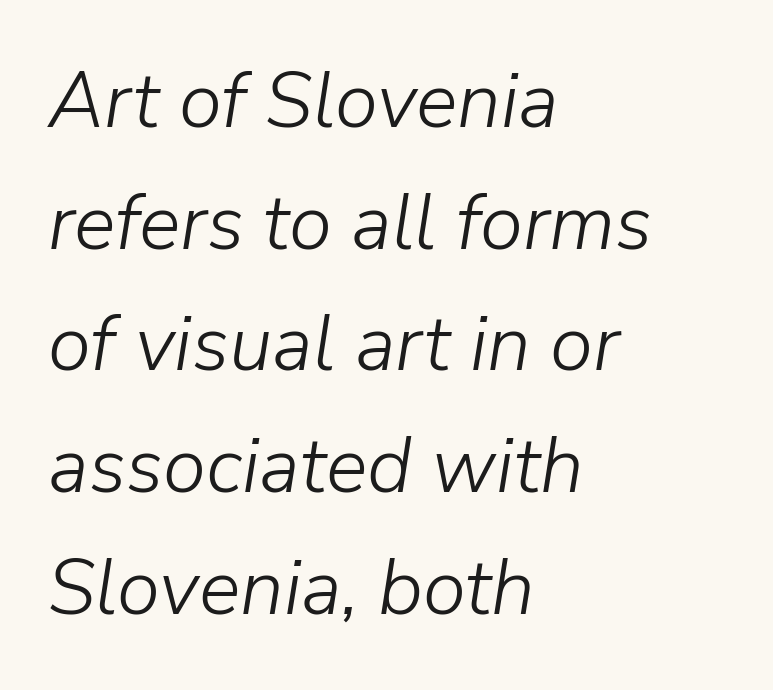
Q: Is the text bold? A: No.
Q: Is the text italic (slanted)? A: Yes, it leans right by about 9 degrees.
Q: Is the text underlined? A: No.
Q: How is the paragraph aligned? A: Left-aligned.
Q: Is the spacing between letters normal or unusually wide? A: Normal.
Q: Is the spacing between lines tight, normal or loose? A: Normal.
Q: Width (condensed, normal, or wide)? A: Normal.
Q: Stroke contrast? A: Low.
Q: x-height? A: Medium.
Q: Monospaced? A: No.
